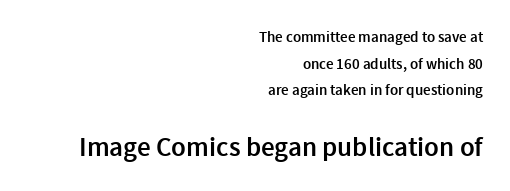
The image shows 27 px text type, upright; set right-aligned, line spacing 1.78x, normal letter spacing, not underlined; the second (bottom) block is 1.8x larger.
